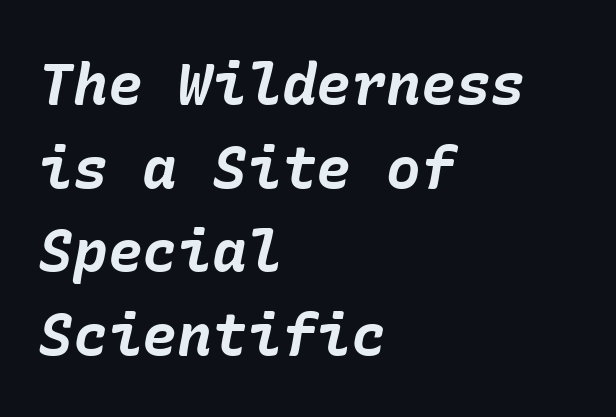
Q: Is the text bold? A: Yes.
Q: Is the text italic (slanted)? A: Yes, it leans right by about 10 degrees.
Q: Is the text underlined? A: No.
Q: How is the paragraph aligned? A: Left-aligned.
Q: Is the spacing between letters normal or unusually wide? A: Normal.
Q: Is the spacing between lines tight, normal or loose? A: Normal.
Q: Width (condensed, normal, or wide)? A: Normal.
Q: Stroke contrast? A: Low.
Q: x-height? A: Medium.
